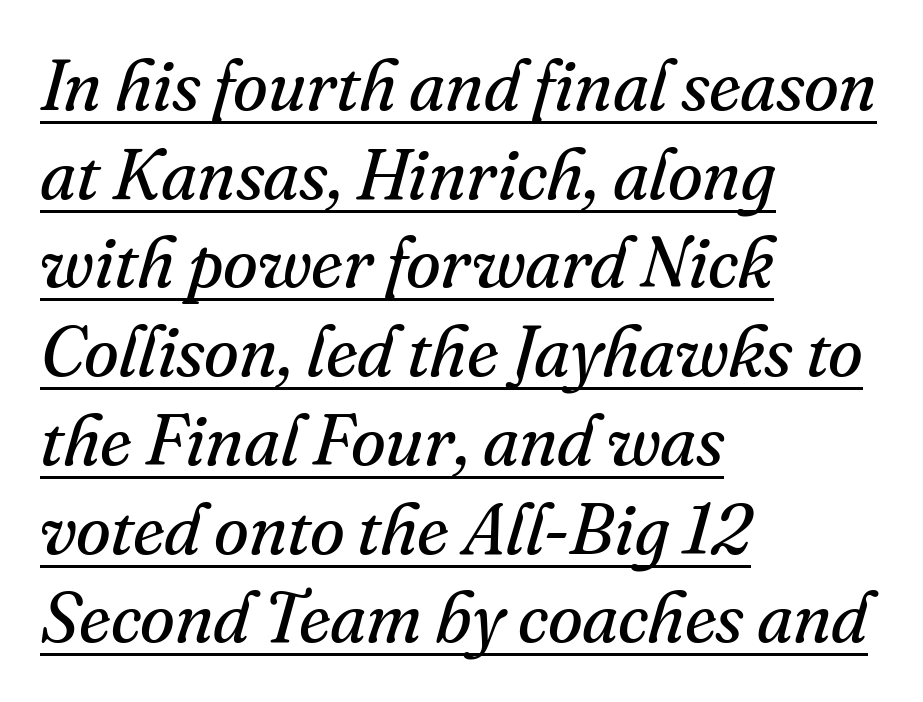
Every character sits at an angle, as italics do. Here the glyphs are tracked normally, forming tight word shapes. Every row of glyphs begins at an identical x-position on the left. Classification — serif.
